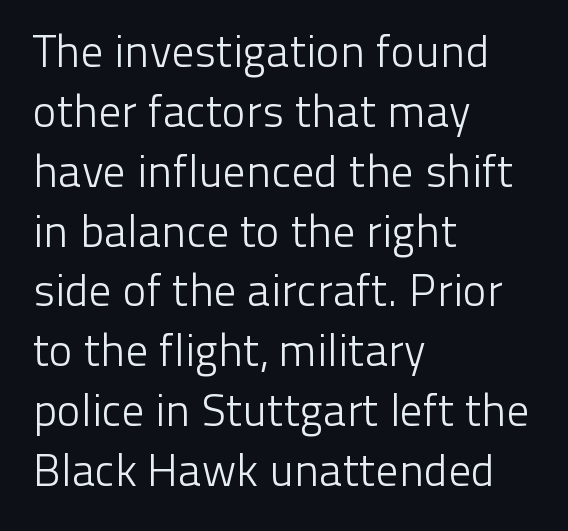
The image shows 45 px light sans-serif type, upright; set left-aligned, normal line spacing (1.33x), normal letter spacing, not underlined; low stroke contrast and a medium x-height.
